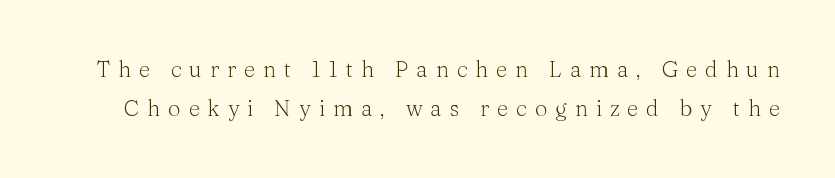
Posture: vertical. A bare baseline throughout the passage. The letters look calm and open, with moderate or lighter stems. Display-style spreading of the glyphs; the letterfit is very open.
